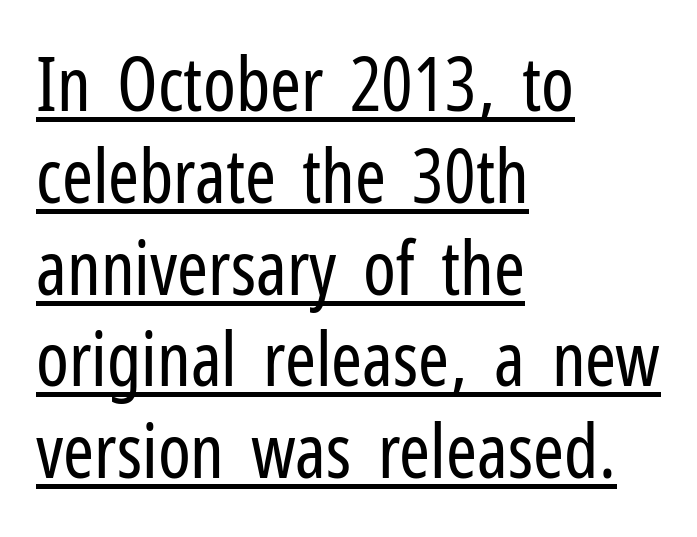
{"serif": "no", "italic": "no", "bold": "no", "weight": "regular", "width": "condensed", "stroke_contrast": "low", "x_height": "medium", "monospaced": "no", "underline": "yes", "align": "left", "line_spacing_ratio": 1.24, "letter_spacing": "normal", "letter_spacing_em": 0.0, "glyph_px": 74}
